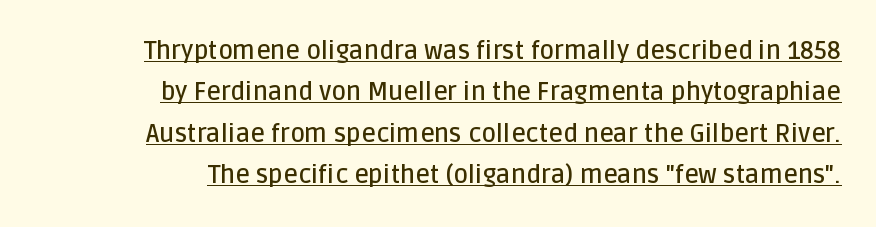
Q: Is the text bold? A: Semi-bold.
Q: Is the text italic (slanted)? A: No, it is upright.
Q: Is the text underlined? A: Yes.
Q: How is the paragraph aligned? A: Right-aligned.
Q: Is the spacing between letters normal or unusually wide? A: Normal.
Q: Is the spacing between lines tight, normal or loose? A: Normal.
